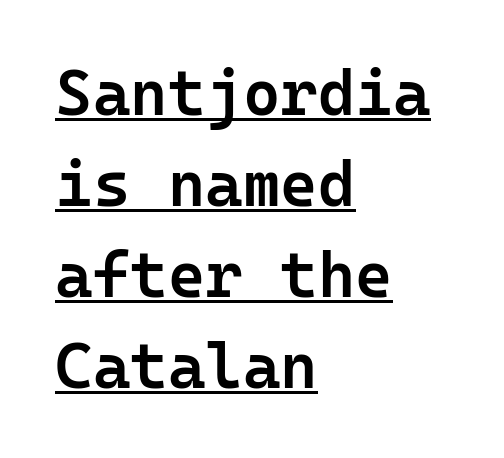
{"serif": "no", "italic": "no", "bold": "semi", "weight": "semibold", "width": "normal", "stroke_contrast": "low", "x_height": "medium", "monospaced": "yes", "underline": "yes", "align": "left", "line_spacing": "normal", "line_spacing_ratio": 1.42, "letter_spacing": "normal", "letter_spacing_em": 0.0, "glyph_px": 64}
